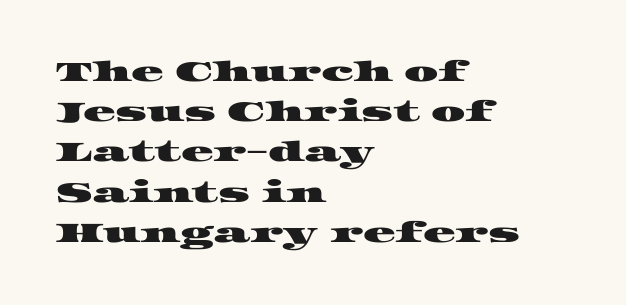
Q: Is the text underlined? A: No.
Q: How is the paragraph aligned? A: Left-aligned.
Q: Is the spacing between letters normal or unusually wide? A: Normal.
Q: Is the spacing between lines tight, normal or loose? A: Normal.
